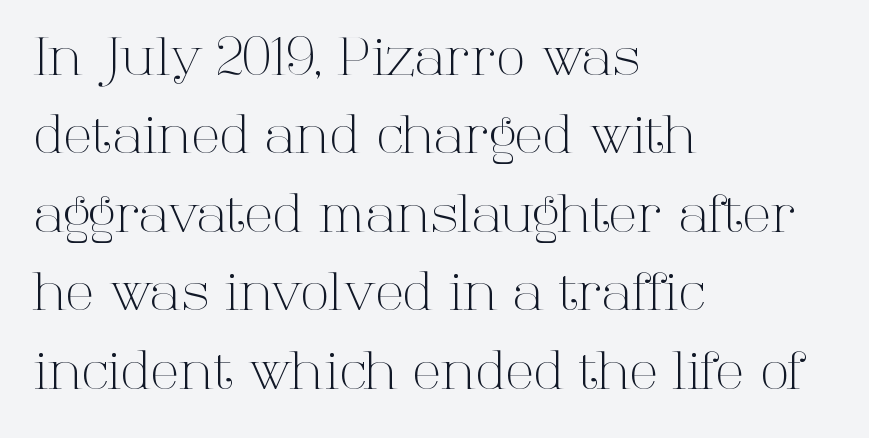
Posture: upright roman. The gap between lines stays unmarked. Is the stroke heavy? The answer is a plain regular-or-lighter. Is the block centered? No — it sits flush against the left margin.
